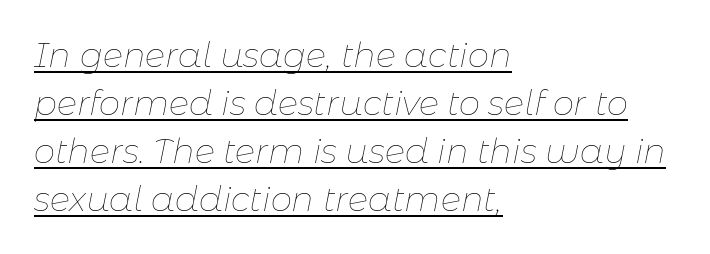
Stem width sits at or under what a default text font uses. Regular leading. Visually the block forms a straight wall on the left and a jagged coastline on the right. The lettering tilts uniformly, giving the passage an italic look. This rendering leaves character spacing at its baseline value. A typographer would call this underscored text.
